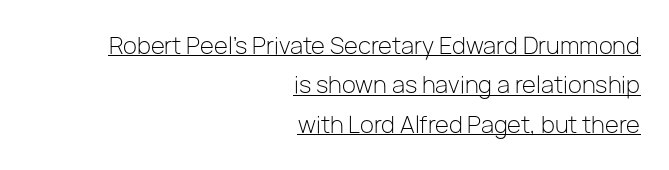
Q: Is the text bold? A: No.
Q: Is the text italic (slanted)? A: No, it is upright.
Q: Is the text underlined? A: Yes.
Q: How is the paragraph aligned? A: Right-aligned.
Q: Is the spacing between letters normal or unusually wide? A: Normal.
